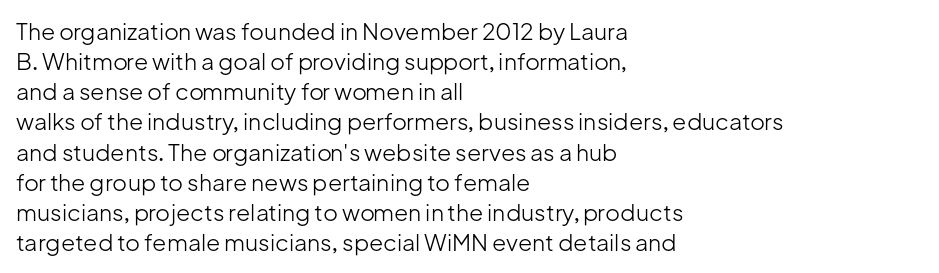
Teacher's note: observe the even left margin — that is flush-left alignment. Does extra space separate the letters? No, they use regular spacing. In terms of posture, this sample is upright. The glyphs are unaccompanied by any horizontal stroke below them. The lines sit at an ordinary, default distance from one another.
